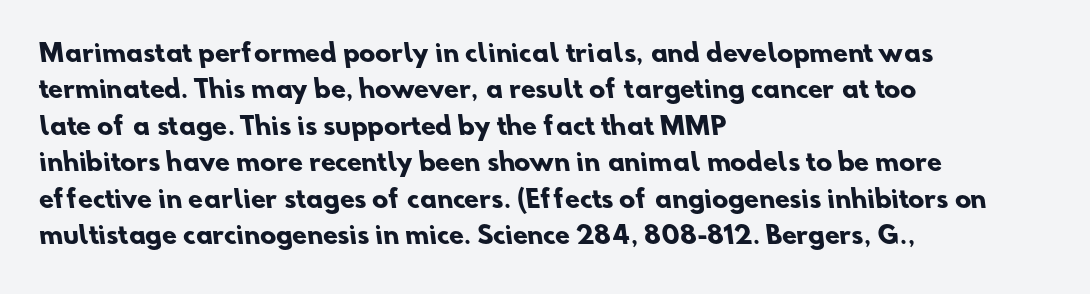
{"bold": "yes", "underline": "no", "align": "left", "line_spacing": "normal", "line_spacing_ratio": 1.52, "letter_spacing": "normal", "letter_spacing_em": 0.0, "glyph_px": 24}
